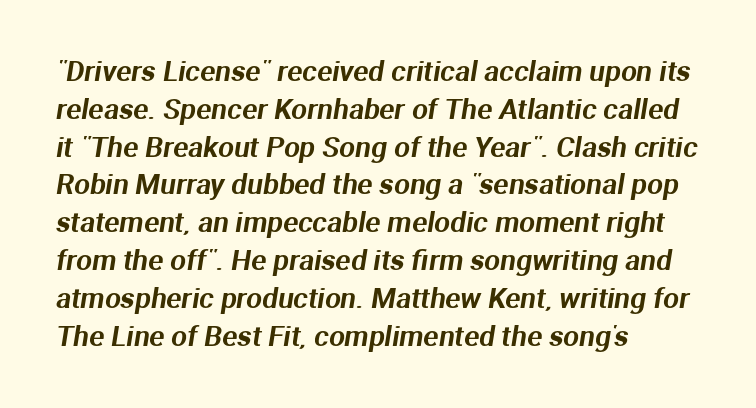
Short and long lines alike share a common starting point at left. The space between consecutive lines is moderate. A bare baseline throughout the passage. Honestly, the letter spacing is just normal — you wouldn't notice it. Character widths vary here, with narrow letters taking less room than wide ones.
